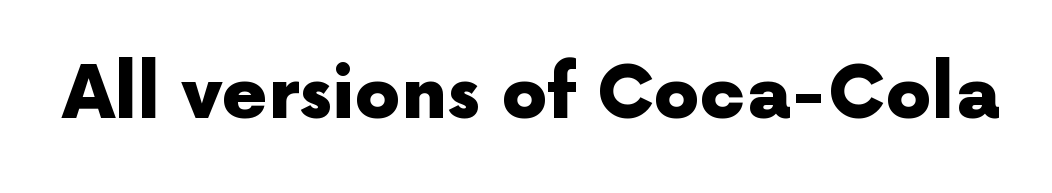
{"serif": "no", "italic": "no", "bold": "yes", "weight": "heavy", "width": "normal", "x_height": "medium", "monospaced": "no", "underline": "no", "letter_spacing": "normal", "letter_spacing_em": 0.0, "glyph_px": 72}
